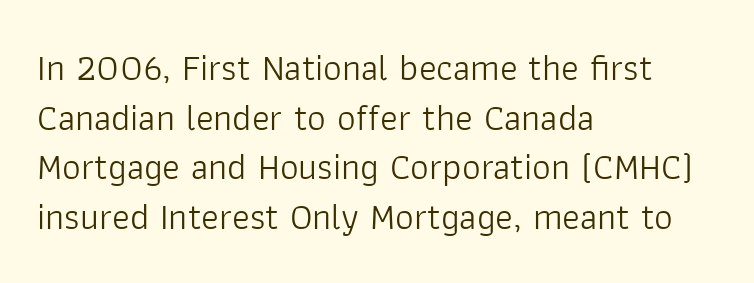
The image shows 37 px light sans-serif type, upright; set left-aligned, normal line spacing (1.34x), normal letter spacing, not underlined; low stroke contrast and a medium x-height.
